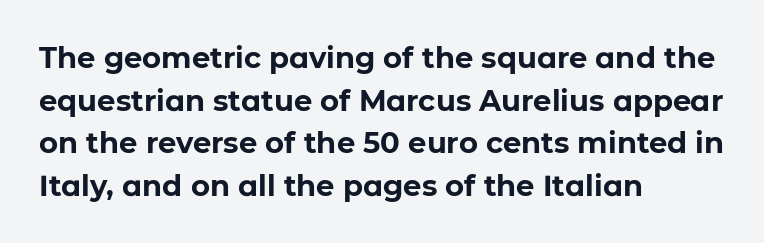
{"serif": "no", "italic": "no", "bold": "yes", "weight": "bold", "width": "normal", "stroke_contrast": "low", "x_height": "medium", "monospaced": "no", "underline": "no", "align": "left", "line_spacing": "normal", "line_spacing_ratio": 1.47, "letter_spacing": "normal", "letter_spacing_em": 0.0, "glyph_px": 29}
